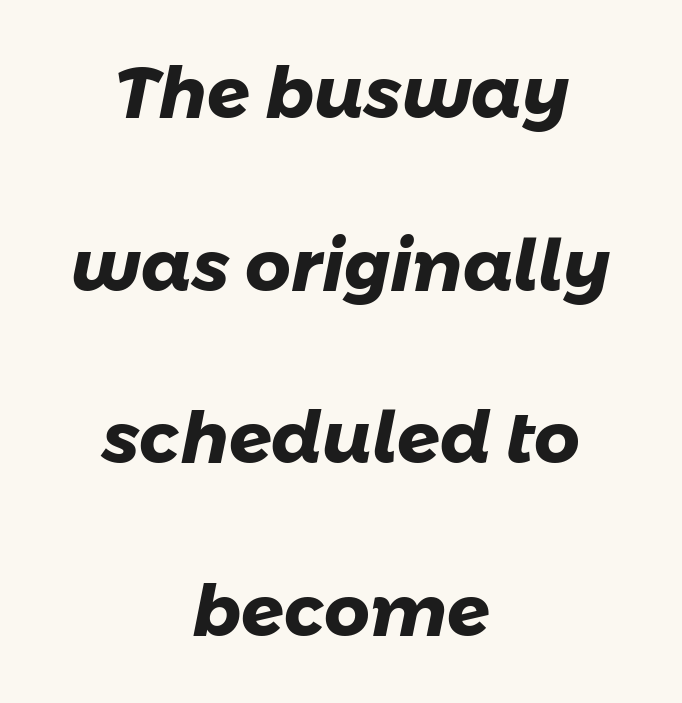
Q: Is the text bold? A: Yes.
Q: Is the typeface a serif or a sans-serif typeface? A: Sans-serif.
Q: Is the text underlined? A: No.
Q: How is the paragraph aligned? A: Centered.
Q: Is the spacing between letters normal or unusually wide? A: Normal.
Q: Is the spacing between lines tight, normal or loose? A: Loose.
Q: Width (condensed, normal, or wide)? A: Normal.
Q: Stroke contrast? A: Low.
Q: x-height? A: Medium.
Q: Monospaced? A: No.
